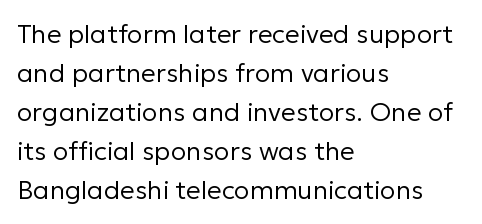
Each new line begins a customary step beneath the previous one. Students, note that the glyphs here touch the page at normal intervals. Letters rest on an invisible, unmarked baseline. Posture: upright roman.
